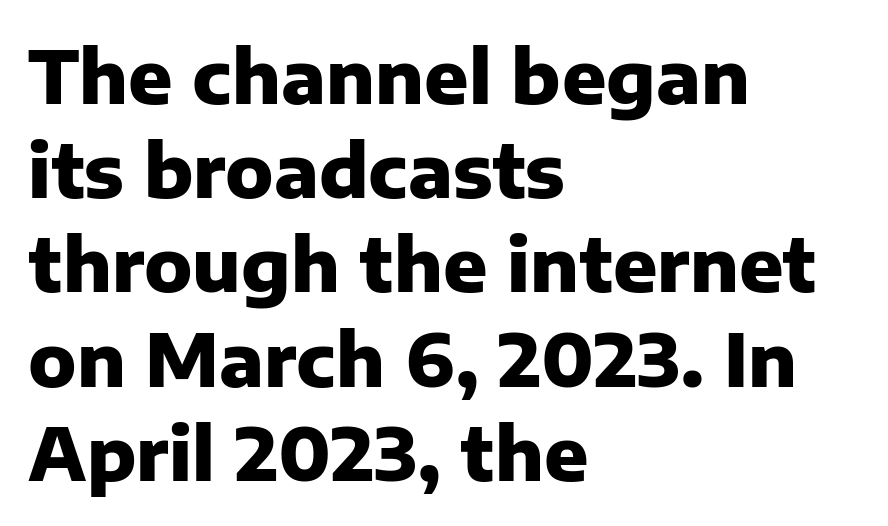
Q: Is the text bold? A: Yes.
Q: Is the text italic (slanted)? A: No, it is upright.
Q: Is the typeface a serif or a sans-serif typeface? A: Sans-serif.
Q: Is the text underlined? A: No.
Q: How is the paragraph aligned? A: Left-aligned.
Q: Is the spacing between letters normal or unusually wide? A: Normal.
Q: Is the spacing between lines tight, normal or loose? A: Normal.
Q: Width (condensed, normal, or wide)? A: Normal.
Q: Stroke contrast? A: Low.
Q: x-height? A: Medium.
Q: Monospaced? A: No.
